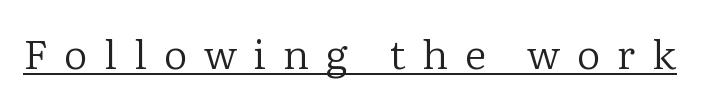
Do the letters lean? They stand straight. The rendering uses natural spacing where letterforms have individual widths. The weight tops out at a normal text grade. Substantial extra tracking has been applied to these lines. I'd call this a serif setting — the letters wear small feet. Underline: present.
